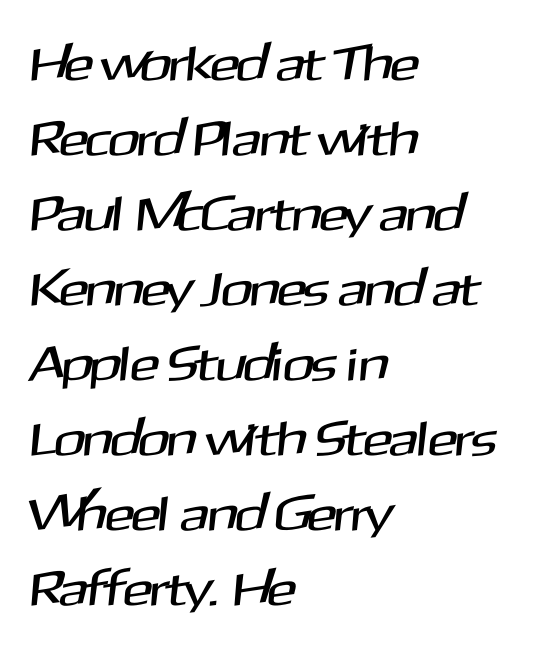
The image shows 49 px sans-serif type; set left-aligned, normal line spacing (1.53x), normal letter spacing, not underlined; medium stroke contrast and a medium x-height.
